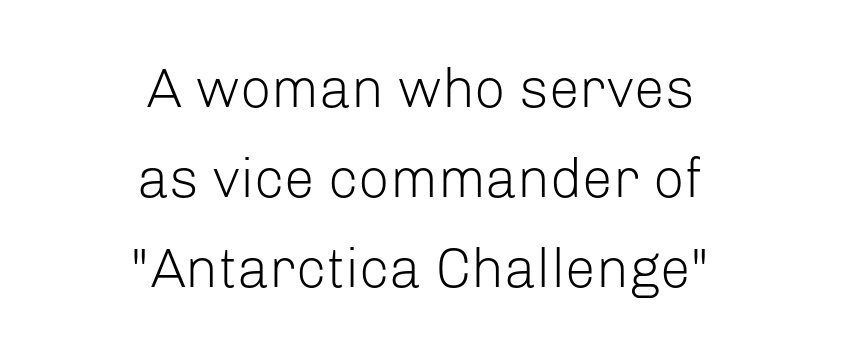
Q: Is the text bold? A: No.
Q: Is the text italic (slanted)? A: No, it is upright.
Q: Is the typeface a serif or a sans-serif typeface? A: Sans-serif.
Q: Is the text underlined? A: No.
Q: How is the paragraph aligned? A: Centered.
Q: Is the spacing between letters normal or unusually wide? A: Normal.
Q: Is the spacing between lines tight, normal or loose? A: Normal.
Q: Width (condensed, normal, or wide)? A: Normal.
Q: Stroke contrast? A: Low.
Q: x-height? A: Medium.
Q: Monospaced? A: No.
